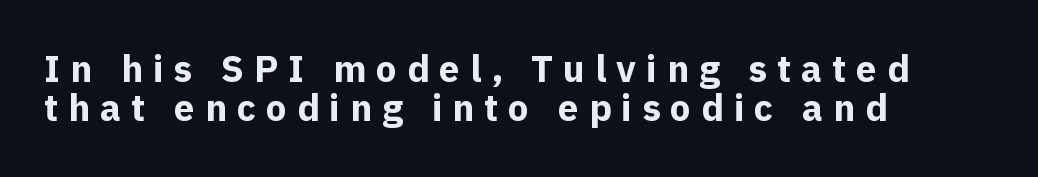
Q: Is the text bold? A: Yes.
Q: Is the text italic (slanted)? A: No, it is upright.
Q: Is the typeface a serif or a sans-serif typeface? A: Sans-serif.
Q: Is the text underlined? A: No.
Q: How is the paragraph aligned? A: Left-aligned.
Q: Is the spacing between letters normal or unusually wide? A: Unusually wide.
Q: Is the spacing between lines tight, normal or loose? A: Tight.
Q: Width (condensed, normal, or wide)? A: Normal.
Q: x-height? A: Medium.
Q: Monospaced? A: No.
